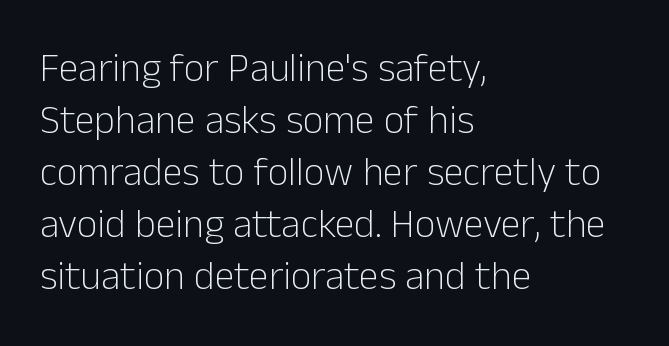
The image shows 40 px light sans-serif type, upright; set left-aligned, normal line spacing (1.3x), normal letter spacing, not underlined; low stroke contrast and a medium x-height.
